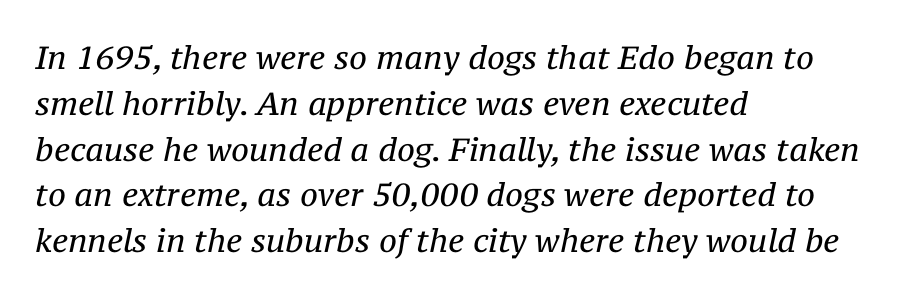
{"serif": "yes", "italic": "yes", "lean": "right", "slant_degrees": 12, "bold": "no", "weight": "regular", "width": "normal", "stroke_contrast": "medium", "x_height": "medium", "monospaced": "no", "underline": "no", "align": "left", "line_spacing": "normal", "line_spacing_ratio": 1.43, "letter_spacing": "normal", "letter_spacing_em": 0.0, "glyph_px": 32}
